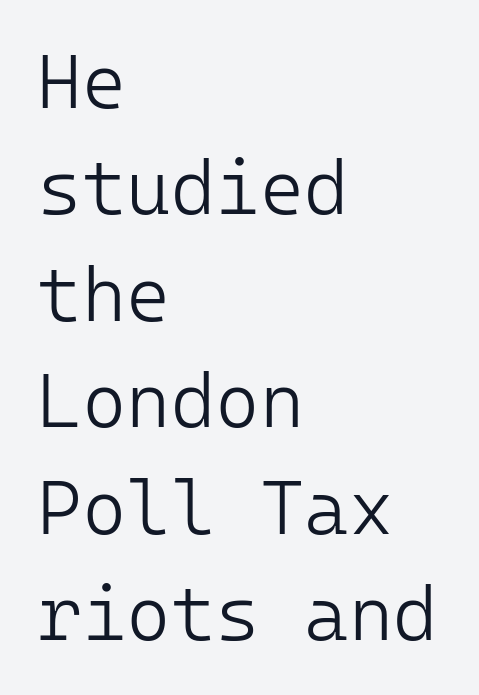
{"serif": "no", "italic": "no", "bold": "no", "weight": "light", "width": "normal", "stroke_contrast": "low", "x_height": "medium", "monospaced": "yes", "underline": "no", "align": "left", "line_spacing": "normal", "line_spacing_ratio": 1.4, "letter_spacing": "normal", "letter_spacing_em": 0.0, "glyph_px": 76}
